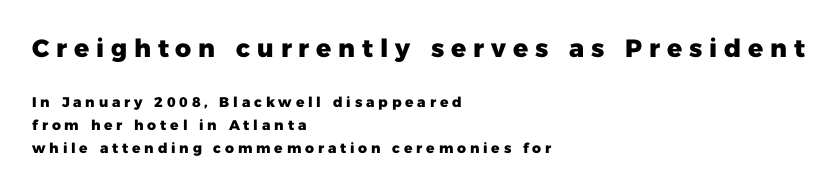
The image shows 25 px bold type, upright; set left-aligned, normal line spacing (1.64x), unusually wide letter spacing (+0.27 em), not underlined; the first (top) block is 1.79x larger.
